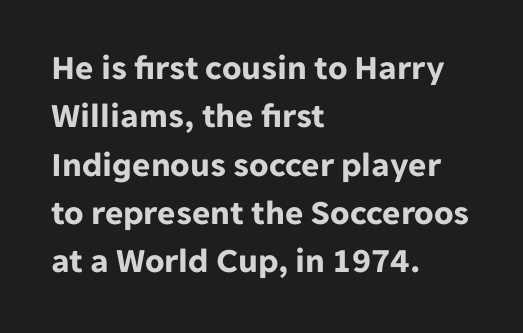
Q: Is the text bold? A: Yes.
Q: Is the text italic (slanted)? A: No, it is upright.
Q: Is the typeface a serif or a sans-serif typeface? A: Sans-serif.
Q: Is the text underlined? A: No.
Q: How is the paragraph aligned? A: Left-aligned.
Q: Is the spacing between letters normal or unusually wide? A: Normal.
Q: Is the spacing between lines tight, normal or loose? A: Normal.
Q: Width (condensed, normal, or wide)? A: Normal.
Q: Stroke contrast? A: Low.
Q: x-height? A: Medium.
Q: Monospaced? A: No.
